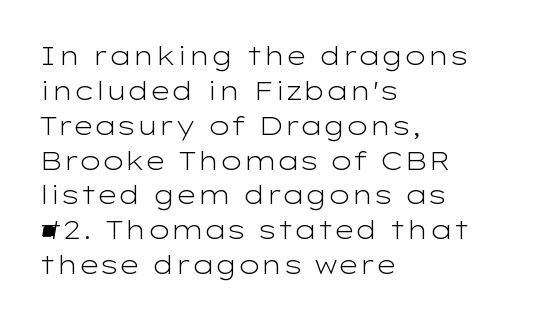
The image shows 26 px text type, upright; set left-aligned, normal line spacing (1.34x), normal letter spacing, not underlined.
